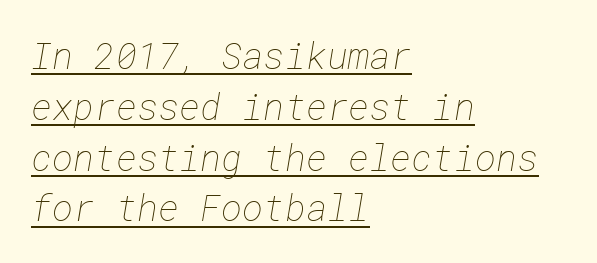
Heaviness? Minimal to ordinary, like unemphasized prose. Students, observe the line beneath the letters — that is underlining. Caption: multi-line text, flush left, ragged right. The lines sit at an ordinary, default distance from one another. The letterforms sit shoulder to shoulder at normal distance.
